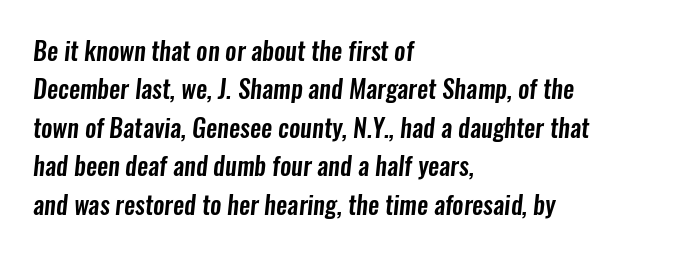
{"underline": "no", "align": "left", "line_spacing": "normal", "line_spacing_ratio": 1.54, "letter_spacing": "normal", "letter_spacing_em": 0.0, "glyph_px": 25}
